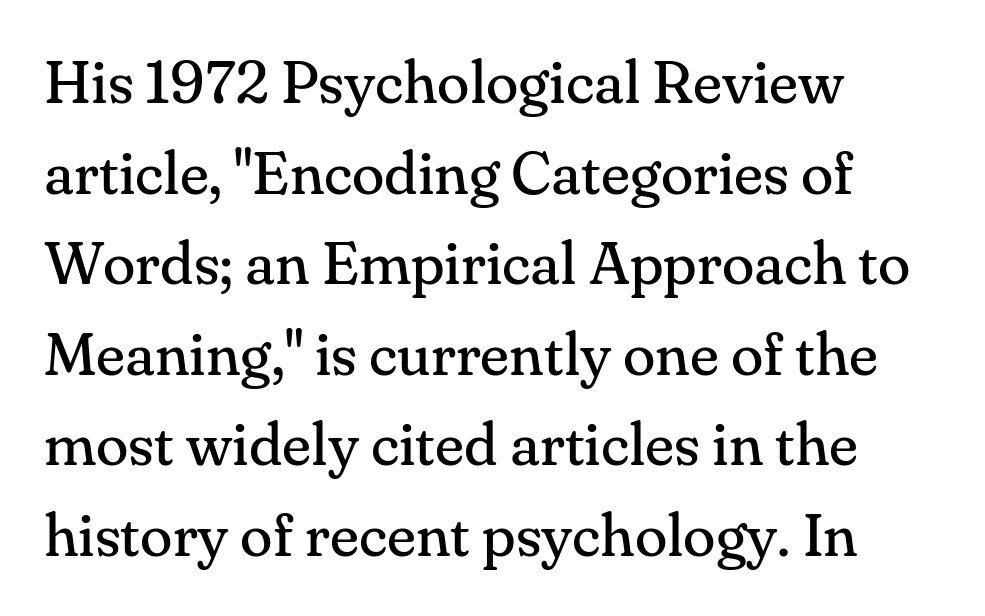
Q: Is the text bold? A: No.
Q: Is the text italic (slanted)? A: No, it is upright.
Q: Is the typeface a serif or a sans-serif typeface? A: Serif.
Q: Is the text underlined? A: No.
Q: How is the paragraph aligned? A: Left-aligned.
Q: Is the spacing between letters normal or unusually wide? A: Normal.
Q: Is the spacing between lines tight, normal or loose? A: Normal.
Q: Width (condensed, normal, or wide)? A: Normal.
Q: Stroke contrast? A: Medium.
Q: x-height? A: Small.
Q: Monospaced? A: No.
